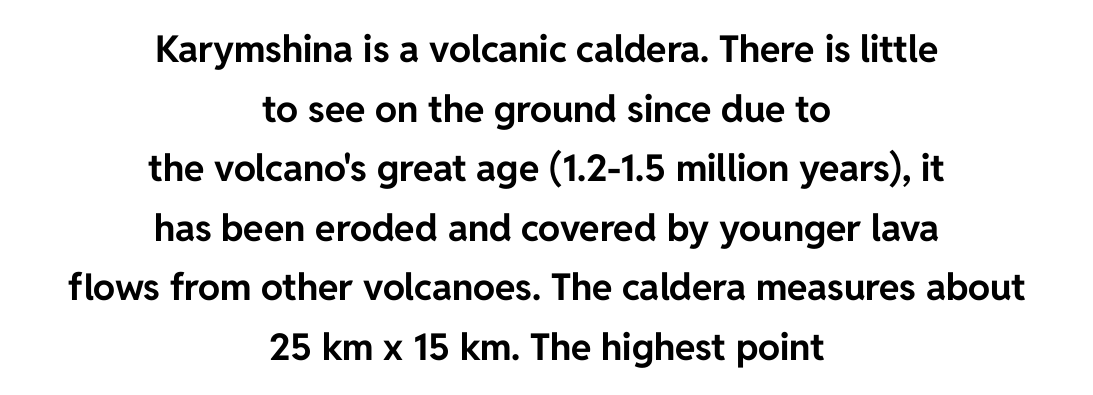
Regarding serifs, this sample does without them. I'd describe the lettering as bold — thick and assertive. If you folded the block vertically in half, each line would mirror itself in length. Vertical strokes here are truly vertical. Between one letter and the next there's only the usual sliver of space.
